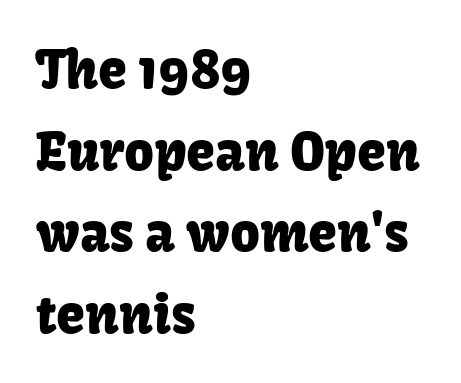
Q: Is the text italic (slanted)? A: No, it is upright.
Q: Is the typeface a serif or a sans-serif typeface? A: Sans-serif.
Q: Is the text underlined? A: No.
Q: How is the paragraph aligned? A: Left-aligned.
Q: Is the spacing between letters normal or unusually wide? A: Normal.
Q: Is the spacing between lines tight, normal or loose? A: Normal.
Q: Width (condensed, normal, or wide)? A: Normal.
Q: Stroke contrast? A: Low.
Q: x-height? A: Medium.
Q: Monospaced? A: No.
